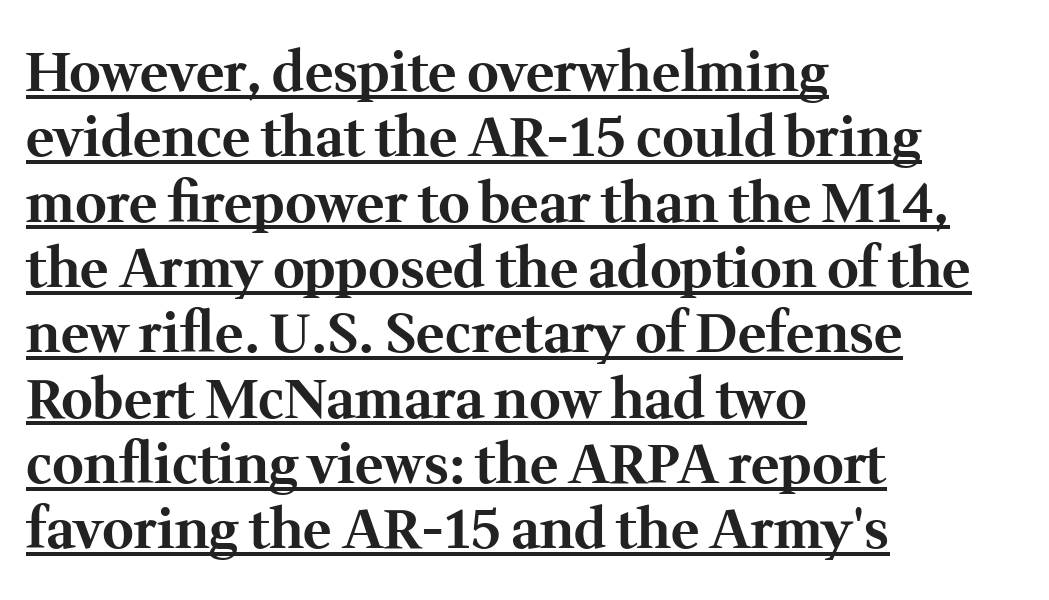
Examine the stroke ends and you'll spot serifs. Layout note: lines flush left. Words appear dense and cohesive because spacing is normal. If you drew a line through each stem, it would be perfectly vertical.
